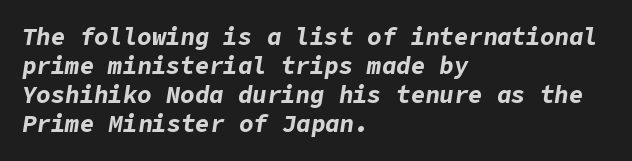
Q: Is the text bold? A: Yes.
Q: Is the text italic (slanted)? A: Yes, it leans right by about 9 degrees.
Q: Is the text underlined? A: No.
Q: How is the paragraph aligned? A: Left-aligned.
Q: Is the spacing between letters normal or unusually wide? A: Normal.
